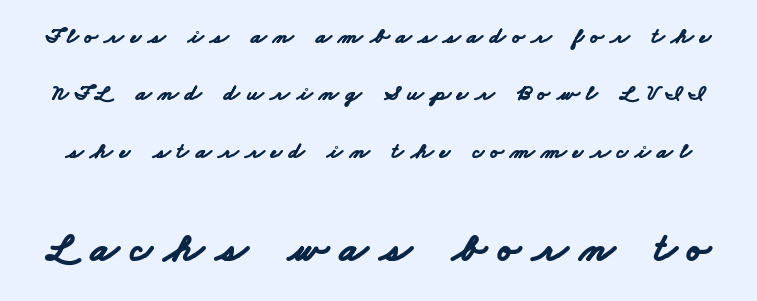
The strip under each line holds only bare page. Caption: expanded tracking, letters set apart. Leading: increased. These lines are rendered in a variable-pitch font. Font category for this specimen: sans-serif.
